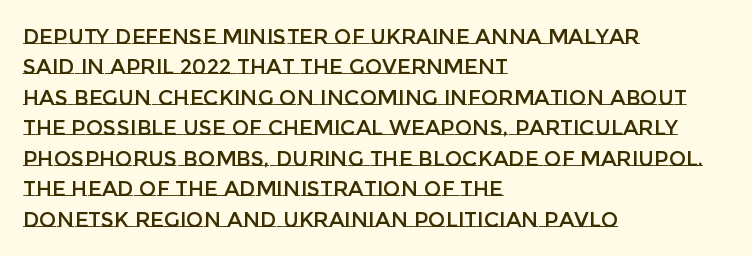
{"italic": "no", "underline": "no", "align": "left", "line_spacing": "normal", "line_spacing_ratio": 1.45, "letter_spacing": "normal", "letter_spacing_em": 0.0, "glyph_px": 21}
